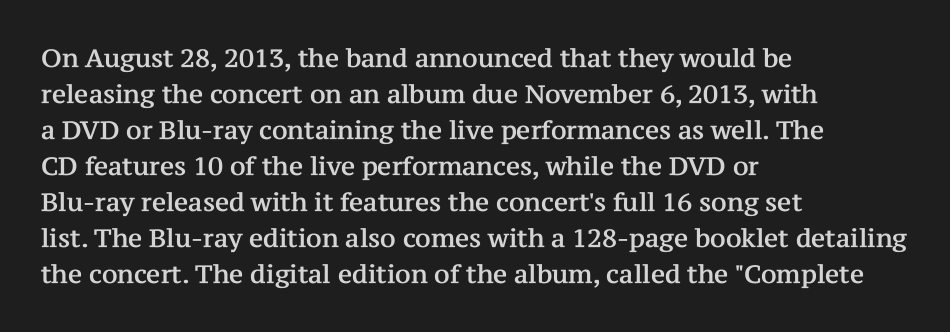
{"italic": "no", "underline": "no", "align": "left", "line_spacing": "normal", "line_spacing_ratio": 1.44, "letter_spacing": "normal", "letter_spacing_em": 0.0, "glyph_px": 25}
